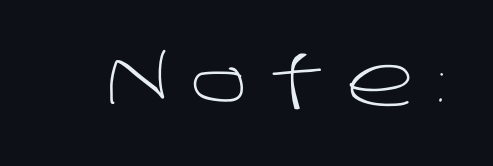
Q: Is the text bold? A: No.
Q: Is the typeface a serif or a sans-serif typeface? A: Sans-serif.
Q: Is the text underlined? A: No.
Q: Is the spacing between letters normal or unusually wide? A: Unusually wide.
Q: Width (condensed, normal, or wide)? A: Normal.
Q: Stroke contrast? A: Low.
Q: x-height? A: Large.
Q: Monospaced? A: No.
